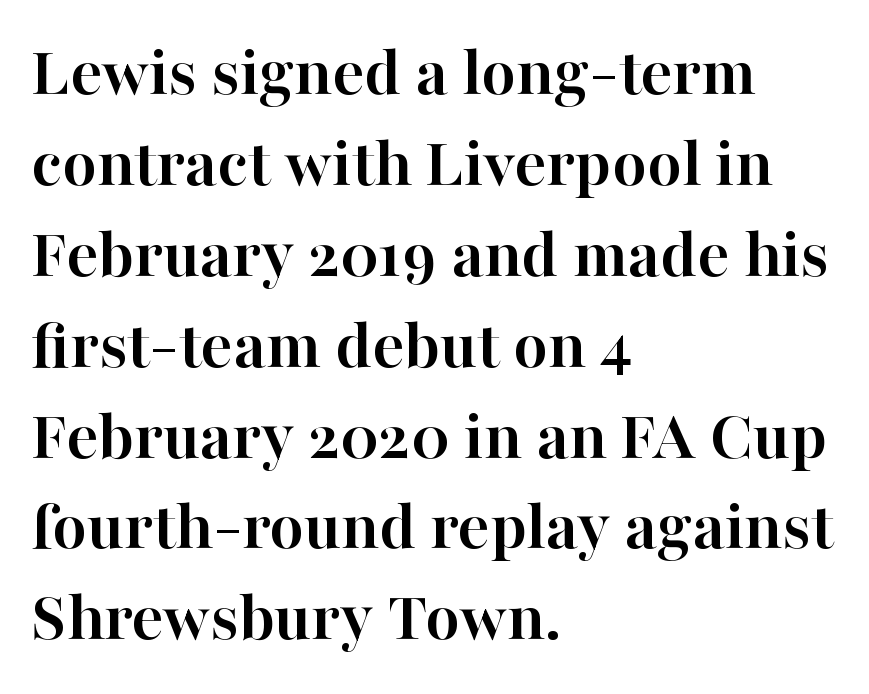
{"serif": "yes", "italic": "no", "bold": "yes", "weight": "semibold", "width": "normal", "stroke_contrast": "high", "x_height": "medium", "monospaced": "no", "underline": "no", "align": "left", "line_spacing": "normal", "line_spacing_ratio": 1.28, "letter_spacing": "normal", "letter_spacing_em": 0.0, "glyph_px": 71}
